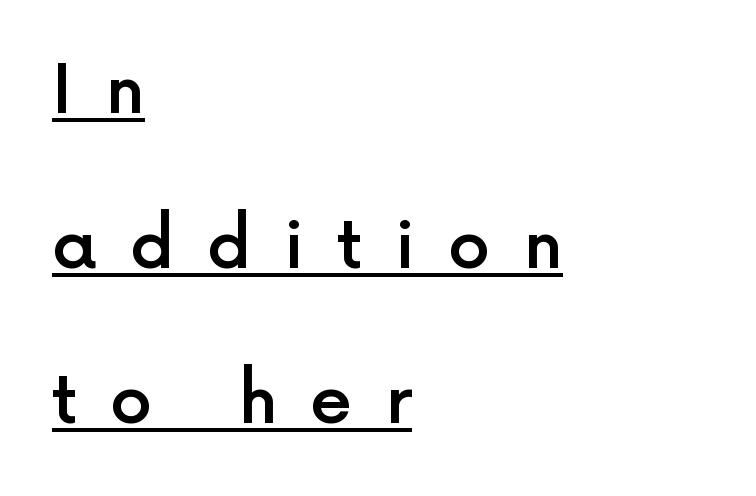
The image shows 67 px semibold sans-serif type, upright; set left-aligned, loose line spacing (2.31x), unusually wide letter spacing (+0.49 em), underlined; a medium x-height.
